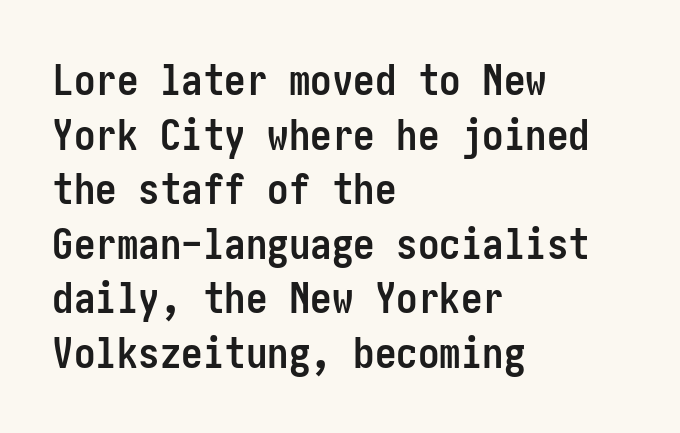
Plain, unruled lines of type. Students, note that the glyphs here touch the page at normal intervals. What kind of face is this? One without serifs — a sans. If you measured baseline to baseline, you'd find a middling distance.
